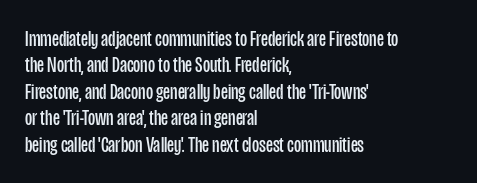
{"italic": "no", "bold": "no", "underline": "no", "align": "left", "line_spacing_ratio": 1.2, "letter_spacing": "normal", "letter_spacing_em": 0.0, "glyph_px": 22}
